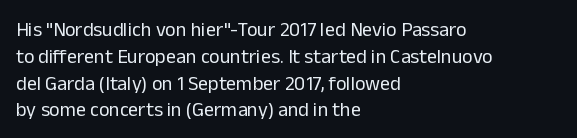
{"italic": "no", "bold": "no", "underline": "no", "align": "left", "line_spacing": "normal", "line_spacing_ratio": 1.34, "letter_spacing": "normal", "letter_spacing_em": 0.0, "glyph_px": 20}
